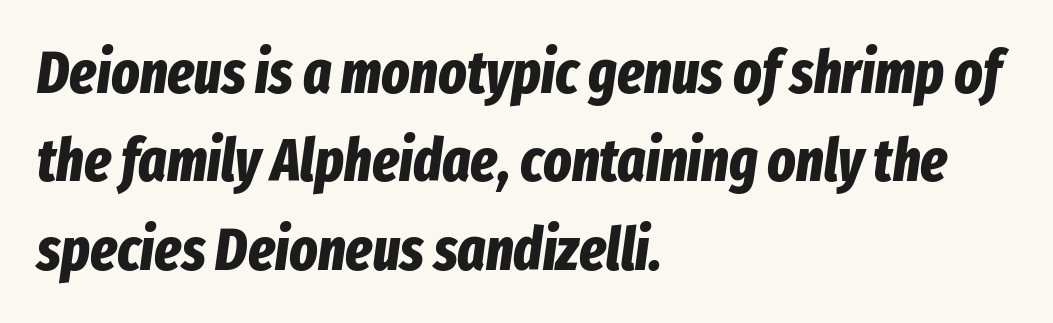
Q: Is the text bold? A: Yes.
Q: Is the text italic (slanted)? A: Yes, it leans right by about 8 degrees.
Q: Is the text underlined? A: No.
Q: How is the paragraph aligned? A: Left-aligned.
Q: Is the spacing between letters normal or unusually wide? A: Normal.
Q: Is the spacing between lines tight, normal or loose? A: Normal.
Q: Width (condensed, normal, or wide)? A: Condensed.
Q: Stroke contrast? A: Low.
Q: x-height? A: Medium.
Q: Monospaced? A: No.
